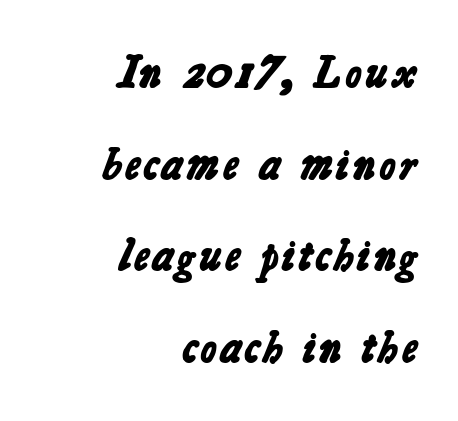
Q: Is the text bold? A: Yes.
Q: Is the typeface a serif or a sans-serif typeface? A: Sans-serif.
Q: Is the text underlined? A: No.
Q: How is the paragraph aligned? A: Right-aligned.
Q: Is the spacing between letters normal or unusually wide? A: Normal.
Q: Is the spacing between lines tight, normal or loose? A: Loose.
Q: Width (condensed, normal, or wide)? A: Normal.
Q: Stroke contrast? A: Low.
Q: x-height? A: Medium.
Q: Monospaced? A: No.
